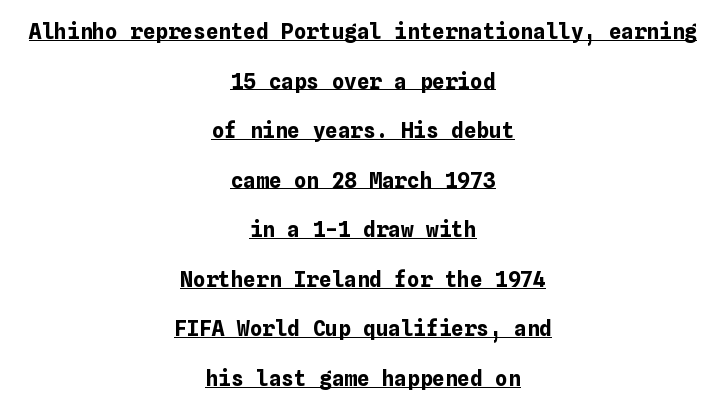
The image shows 21 px bold type, upright; set centered, loose line spacing (2.36x), normal letter spacing, underlined.
